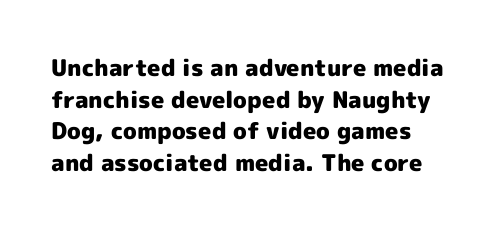
{"italic": "no", "bold": "yes", "underline": "no", "line_spacing": "normal", "line_spacing_ratio": 1.38, "letter_spacing": "normal", "letter_spacing_em": 0.0, "glyph_px": 23}
